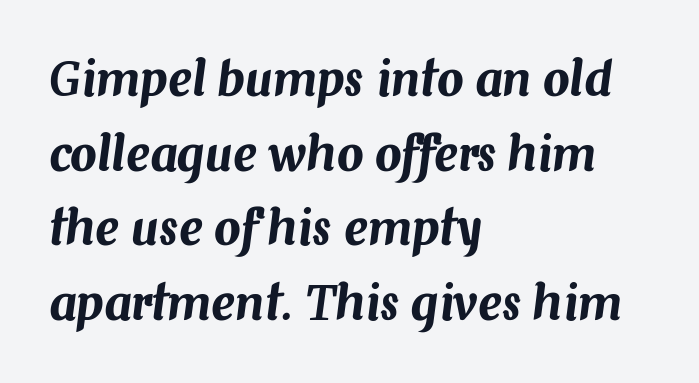
Q: Is the text italic (slanted)? A: Yes, it leans right by about 7 degrees.
Q: Is the text underlined? A: No.
Q: How is the paragraph aligned? A: Left-aligned.
Q: Is the spacing between letters normal or unusually wide? A: Normal.
Q: Is the spacing between lines tight, normal or loose? A: Normal.
Q: Width (condensed, normal, or wide)? A: Normal.
Q: Stroke contrast? A: Medium.
Q: x-height? A: Medium.
Q: Monospaced? A: No.
